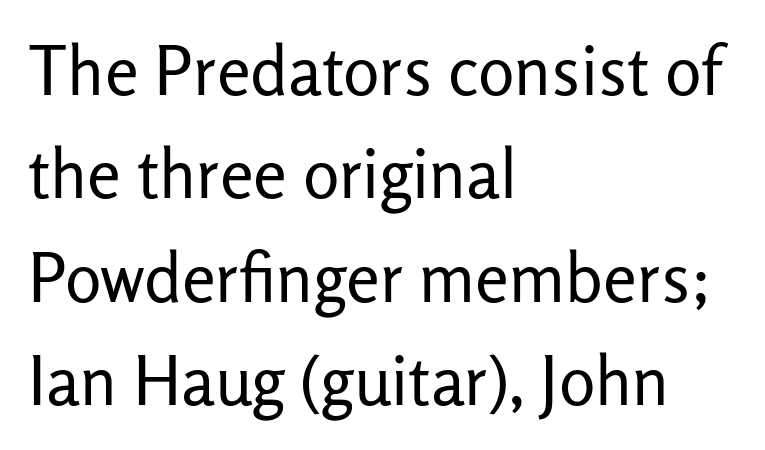
{"serif": "no", "italic": "no", "bold": "no", "weight": "regular", "width": "normal", "stroke_contrast": "low", "x_height": "medium", "monospaced": "no", "underline": "no", "align": "left", "line_spacing": "normal", "line_spacing_ratio": 1.52, "letter_spacing": "normal", "letter_spacing_em": 0.0, "glyph_px": 68}
